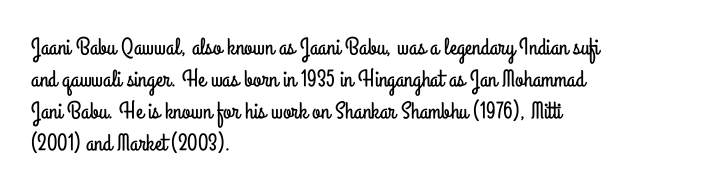
No italicization has been applied; the sample stays upright. The vertical gap from one line to the next is medium. Standard letterfit; no display-style spreading of the glyphs. The passage is arranged the way most books set body copy — flush left. Rule under the text: the space is simply empty.
